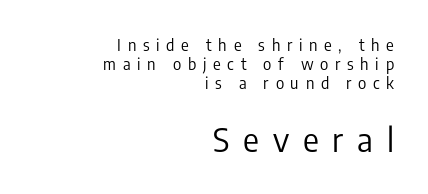
{"serif": "no", "italic": "no", "bold": "no", "weight": "regular", "width": "condensed", "stroke_contrast": "low", "x_height": "medium", "monospaced": "no", "underline": "no", "align": "right", "line_spacing_ratio": 1.2, "letter_spacing": "wide", "letter_spacing_em": 0.42, "larger_block": "second", "size_ratio": 2.06, "glyph_px": 33}
